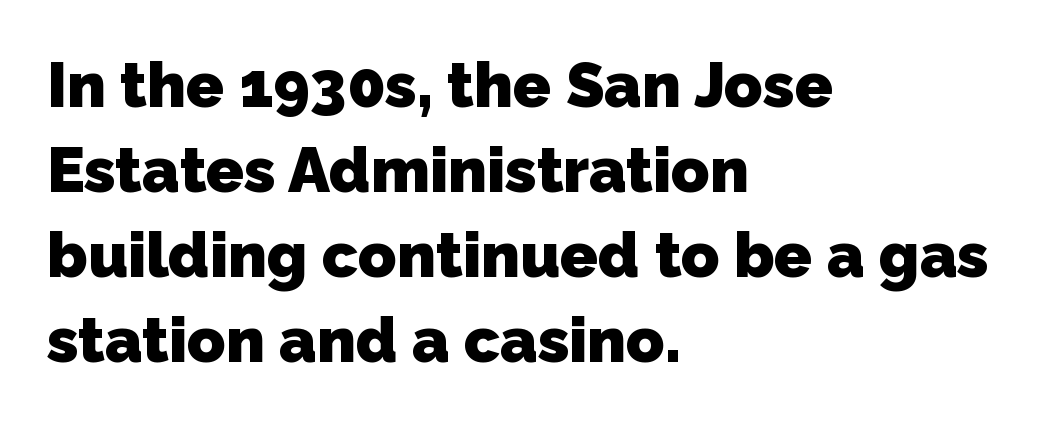
Decoration check: the copy has no underline. This sample uses plain, unmodified letter spacing. Does the type have serifs? No, each stem ends abruptly. The space between consecutive lines is moderate. Reading down the block, your eye returns to a fixed left position each line. Heavy, bold letterforms.
